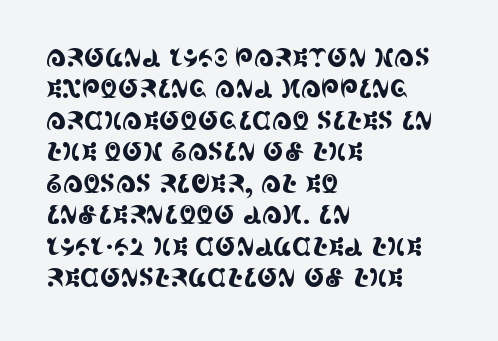
{"italic": "no", "underline": "no", "align": "left", "line_spacing": "normal", "line_spacing_ratio": 1.26, "letter_spacing": "normal", "letter_spacing_em": 0.0, "glyph_px": 25}
